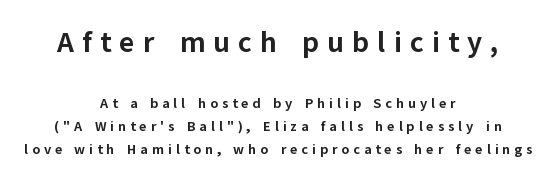
The image shows 29 px bold sans-serif type, upright; set centered, normal line spacing (1.64x), unusually wide letter spacing (+0.28 em), not underlined; the first (top) block is 2.07x larger; low stroke contrast and a medium x-height.
